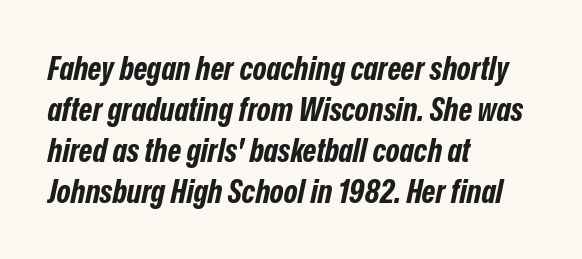
The image shows 33 px bold, condensed type, italic (leaning right); set left-aligned, line spacing 1.24x, normal letter spacing, not underlined; low stroke contrast and a medium x-height.
